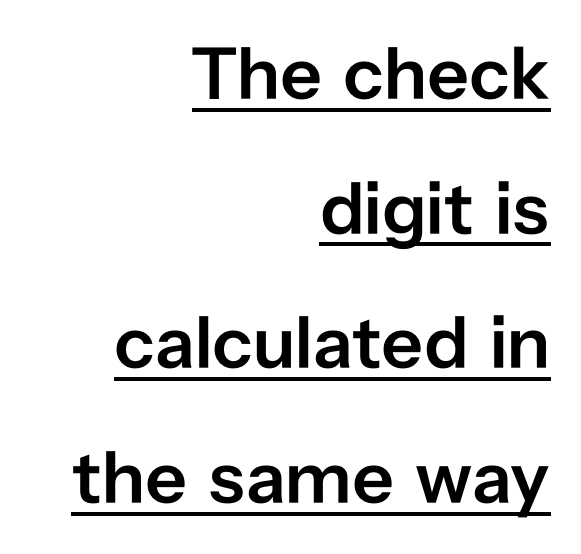
The image shows 74 px semibold sans-serif type, upright; set right-aligned, line spacing 1.82x, normal letter spacing, underlined; low stroke contrast and a medium x-height.
